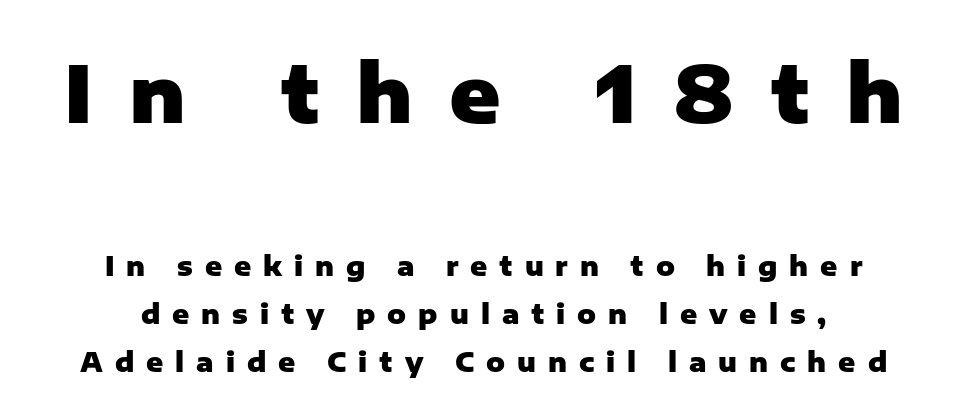
The image shows 78 px heavy sans-serif type, upright; set line spacing 1.85x, unusually wide letter spacing (+0.46 em), not underlined; the first (top) block is 3.0x larger; low stroke contrast and a medium x-height.
